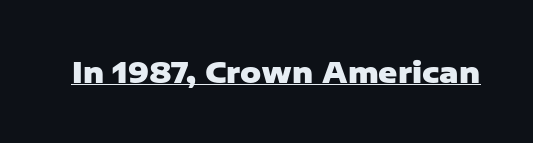
Q: Is the text bold? A: Yes.
Q: Is the text italic (slanted)? A: No, it is upright.
Q: Is the typeface a serif or a sans-serif typeface? A: Sans-serif.
Q: Is the text underlined? A: Yes.
Q: Is the spacing between letters normal or unusually wide? A: Normal.
Q: Width (condensed, normal, or wide)? A: Normal.
Q: Stroke contrast? A: Low.
Q: x-height? A: Medium.
Q: Monospaced? A: No.
